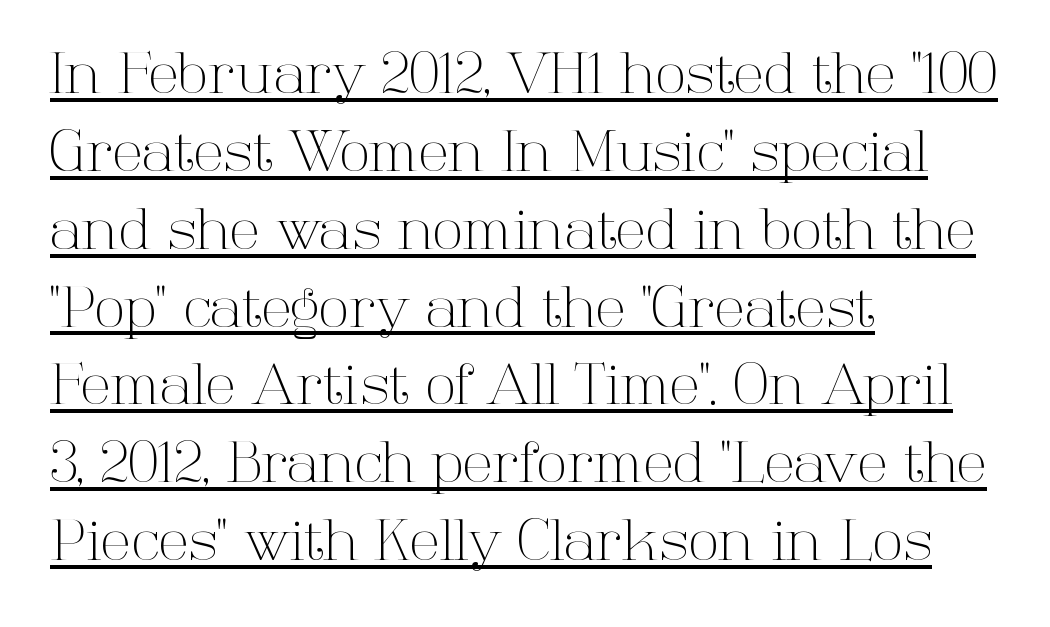
Q: Is the text bold? A: No.
Q: Is the text italic (slanted)? A: No, it is upright.
Q: Is the typeface a serif or a sans-serif typeface? A: Serif.
Q: Is the text underlined? A: Yes.
Q: How is the paragraph aligned? A: Left-aligned.
Q: Is the spacing between letters normal or unusually wide? A: Normal.
Q: Is the spacing between lines tight, normal or loose? A: Normal.
Q: Width (condensed, normal, or wide)? A: Normal.
Q: Stroke contrast? A: High.
Q: x-height? A: Medium.
Q: Monospaced? A: No.
